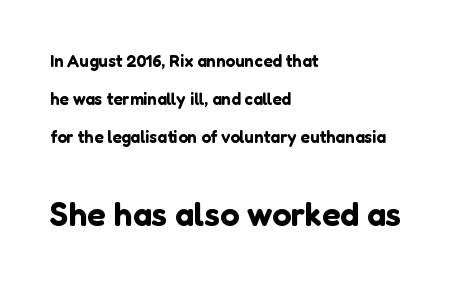
{"serif": "no", "italic": "no", "width": "normal", "stroke_contrast": "low", "x_height": "medium", "monospaced": "no", "underline": "no", "align": "left", "line_spacing": "loose", "line_spacing_ratio": 2.25, "letter_spacing": "normal", "letter_spacing_em": 0.0, "larger_block": "second", "size_ratio": 2.0, "glyph_px": 34}
